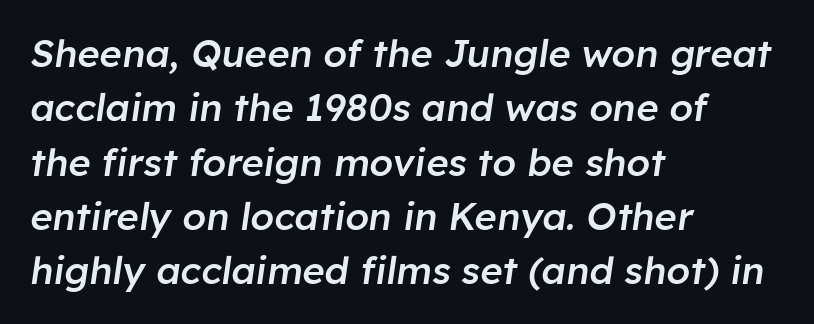
The strokes are fattened partway — semibold, not bold. Tall strokes in this sample are angled rather than plumb. Is this a fixed-width face? No — the glyphs have proportional, varying widths. Honestly, there is no underline to notice here at all.
